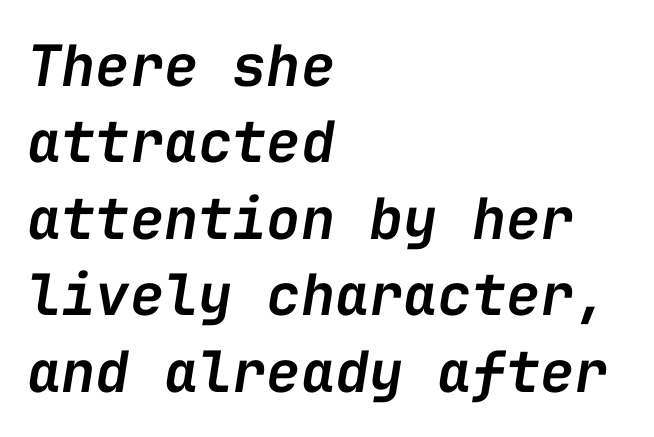
{"italic": "yes", "lean": "right", "slant_degrees": 9, "bold": "semi", "weight": "semibold", "width": "normal", "stroke_contrast": "low", "x_height": "medium", "monospaced": "yes", "underline": "no", "align": "left", "line_spacing": "normal", "line_spacing_ratio": 1.34, "letter_spacing": "normal", "letter_spacing_em": 0.0, "glyph_px": 57}
